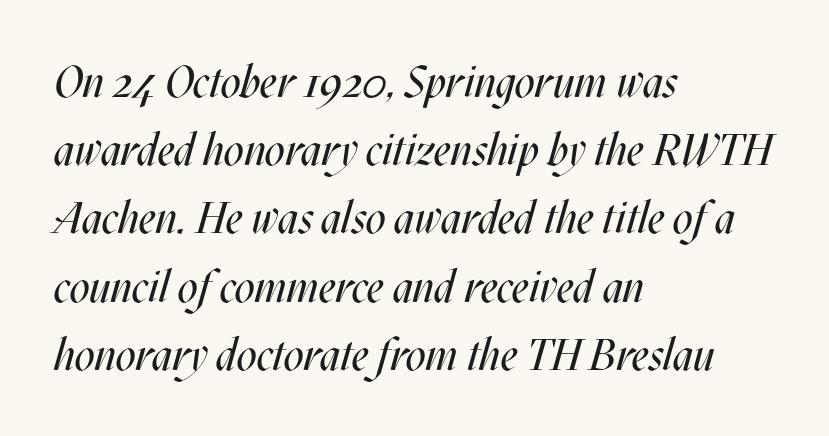
There's an unmistakable incline to the writing here. The setting favours the left margin, as ordinary paragraphs usually do. The tracking reads as untouched default to a designer's eye. Compared with a typical body face, this is equally light or lighter still. This block has exactly the height ordinary leading produces. Here the designer chose a conventional face with non-uniform glyph widths.
